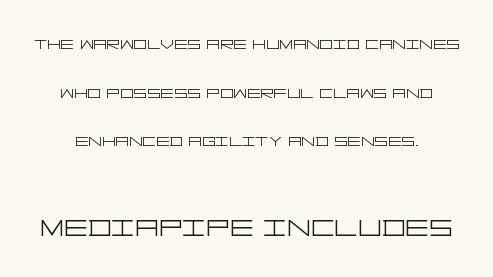
Q: Is the text bold? A: No.
Q: Is the text italic (slanted)? A: No, it is upright.
Q: Is the typeface a serif or a sans-serif typeface? A: Sans-serif.
Q: Is the text underlined? A: No.
Q: Is the spacing between letters normal or unusually wide? A: Normal.
Q: Is the spacing between lines tight, normal or loose? A: Loose.
Q: Which block of text is set in a larger size, the first (top) or the second (bottom)? A: The second (bottom) one.
Q: Width (condensed, normal, or wide)? A: Wide.
Q: Stroke contrast? A: Low.
Q: x-height? A: Large.
